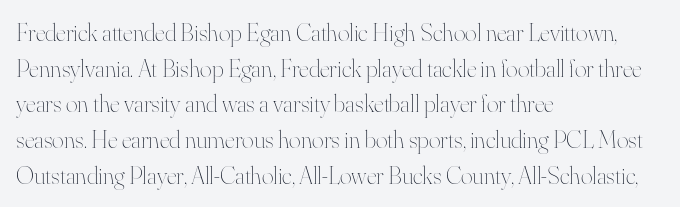
No word sits above an underline. These lines stack with their left ends in a neat column. The line-height multiplier appears to be the usual default. Ordinary non-slanted type is in use. Students, note that the glyphs here touch the page at normal intervals.
